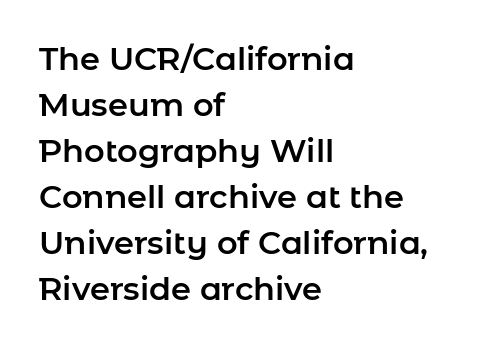
Q: Is the text italic (slanted)? A: No, it is upright.
Q: Is the typeface a serif or a sans-serif typeface? A: Sans-serif.
Q: Is the text underlined? A: No.
Q: How is the paragraph aligned? A: Left-aligned.
Q: Is the spacing between letters normal or unusually wide? A: Normal.
Q: Is the spacing between lines tight, normal or loose? A: Normal.
Q: Width (condensed, normal, or wide)? A: Normal.
Q: Stroke contrast? A: Low.
Q: x-height? A: Medium.
Q: Monospaced? A: No.
